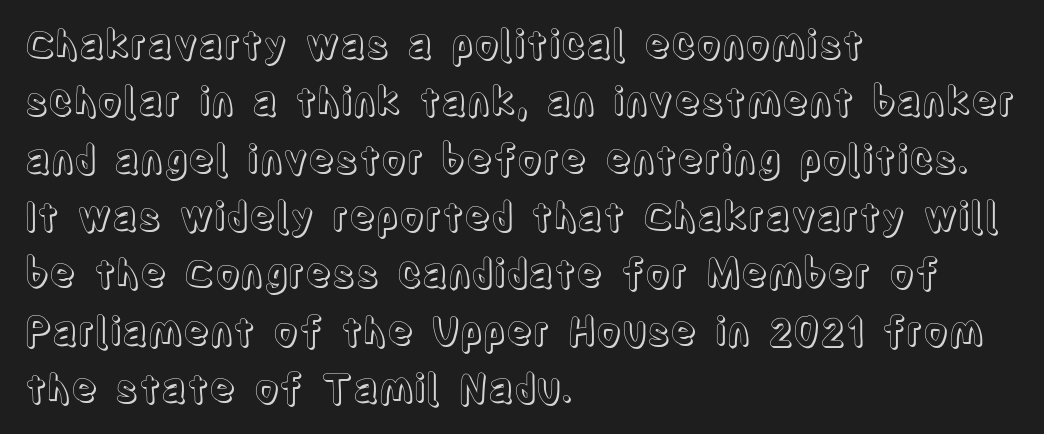
{"italic": "no", "width": "condensed", "x_height": "large", "monospaced": "no", "underline": "no", "align": "left", "line_spacing": "normal", "line_spacing_ratio": 1.47, "letter_spacing": "normal", "letter_spacing_em": 0.0, "glyph_px": 39}
